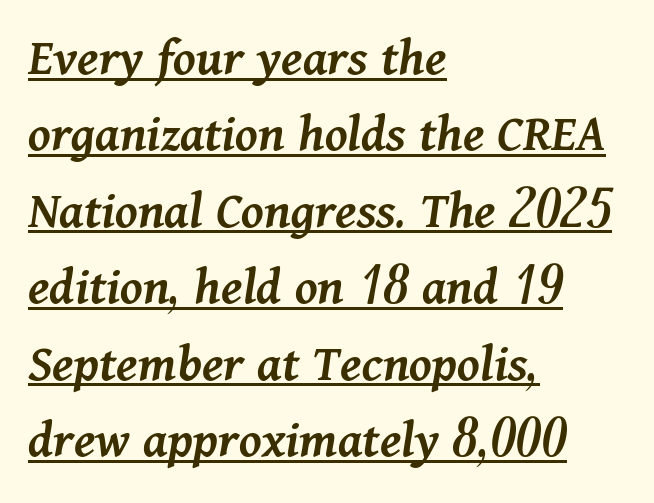
These characters rest on top of a visible drawn line. The type is set solid horizontally, with unmodified tracking. Do the characters align in a grid? No, the font is proportional. Typesetter's note: demi weight, one step under bold. Leading matches the norm, producing a regular column. Yep, that's italic — everything's leaning.
